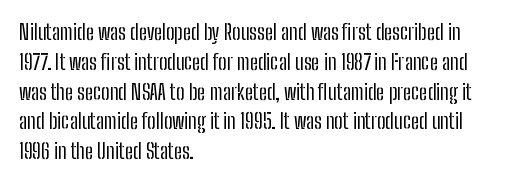
Quick note: interline space is typical. Nothing unusual about the tracking: characters are spaced as the font intends. Unmarked baselines from the first word to the last. No italicization has been applied; the sample stays upright.
